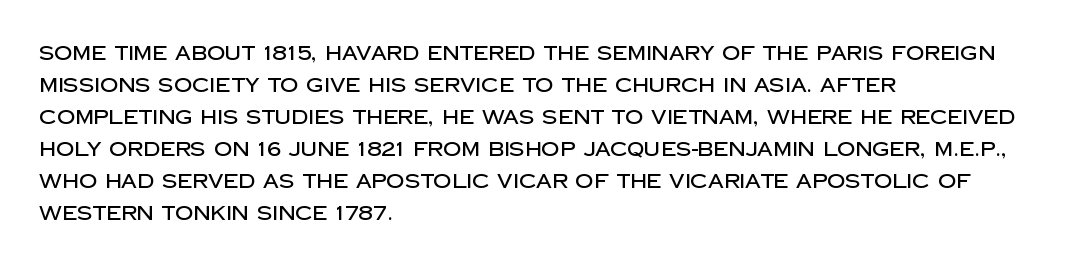
Posture: straight, roman, zero tilt. The ragged edge is on the right, which tells us the setting is flush left. The words here are not underlined. Inter-character spacing is left at the font's built-in metrics. What's the leading like? Ordinary, nothing unusual.
